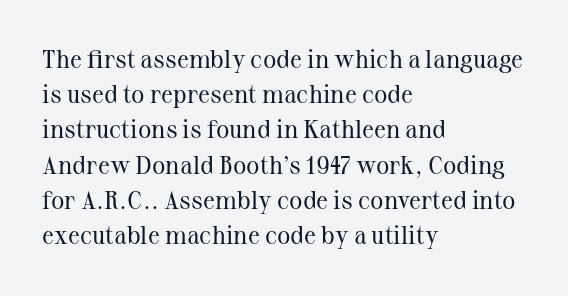
Weight: not bold — regular or lighter. Summary of vertical rhythm: regular, with standard interline spacing. Italic? Not at all — the glyphs are vertical. Words appear dense and cohesive because spacing is normal. Glance below the letters and you will spot only blank space.
